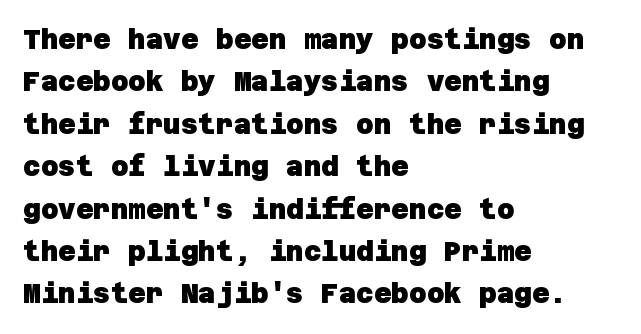
{"bold": "yes", "underline": "no", "align": "left", "line_spacing": "normal", "line_spacing_ratio": 1.57, "letter_spacing": "normal", "letter_spacing_em": 0.0, "glyph_px": 27}
